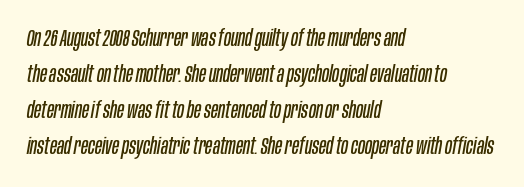
The image shows 23 px text type, italic (leaning right); set left-aligned, normal line spacing (1.56x), normal letter spacing, not underlined.
